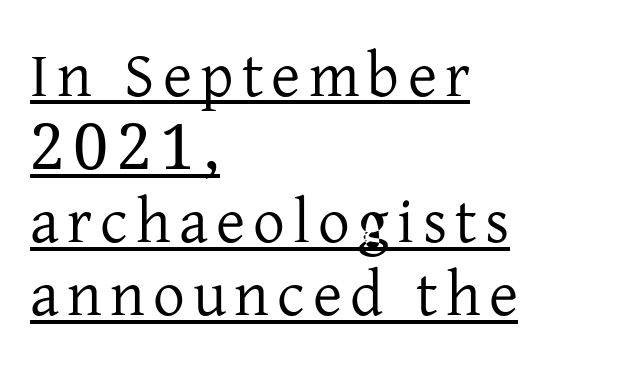
{"serif": "yes", "italic": "no", "bold": "no", "weight": "regular", "width": "normal", "stroke_contrast": "low", "x_height": "medium", "monospaced": "no", "underline": "yes", "align": "left", "line_spacing_ratio": 1.16, "glyph_px": 63}
